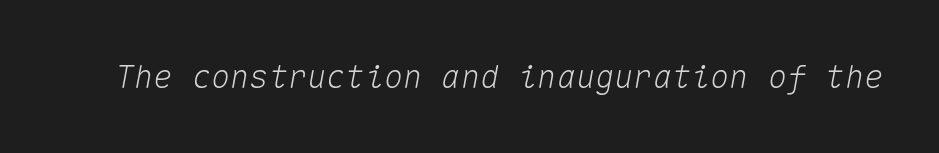
{"italic": "yes", "lean": "right", "slant_degrees": 10, "width": "normal", "stroke_contrast": "medium", "x_height": "medium", "monospaced": "yes", "underline": "no", "letter_spacing": "normal", "letter_spacing_em": 0.0, "glyph_px": 32}
